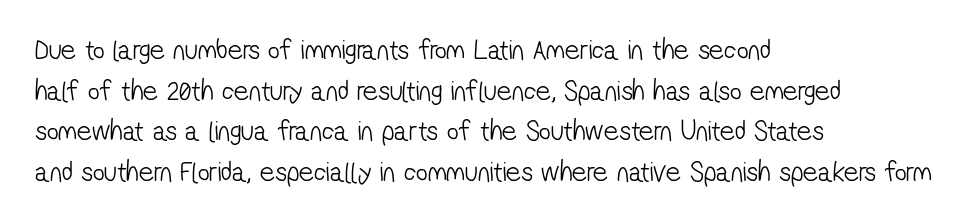
The image shows 29 px light, condensed sans-serif type; set left-aligned, normal line spacing (1.4x), normal letter spacing, not underlined; low stroke contrast and a medium x-height.
